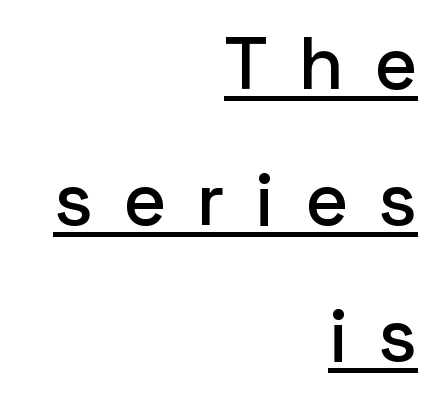
{"serif": "no", "italic": "no", "width": "normal", "stroke_contrast": "low", "x_height": "medium", "monospaced": "no", "underline": "yes", "align": "right", "line_spacing_ratio": 1.84, "letter_spacing": "wide", "letter_spacing_em": 0.41, "glyph_px": 74}
